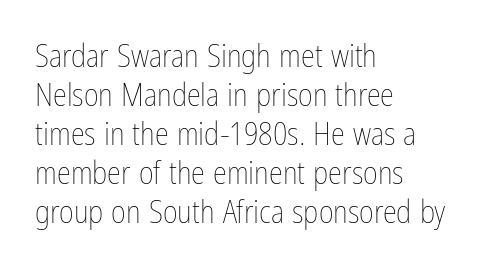
Q: Is the text bold? A: No.
Q: Is the text italic (slanted)? A: No, it is upright.
Q: Is the text underlined? A: No.
Q: How is the paragraph aligned? A: Left-aligned.
Q: Is the spacing between letters normal or unusually wide? A: Normal.
Q: Width (condensed, normal, or wide)? A: Condensed.
Q: Stroke contrast? A: Low.
Q: x-height? A: Medium.
Q: Monospaced? A: No.
